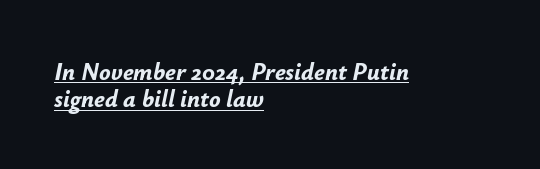
Q: Is the text bold? A: Yes.
Q: Is the text italic (slanted)? A: Yes, it leans right by about 12 degrees.
Q: Is the text underlined? A: Yes.
Q: How is the paragraph aligned? A: Left-aligned.
Q: Is the spacing between letters normal or unusually wide? A: Normal.
Q: Is the spacing between lines tight, normal or loose? A: Tight.
